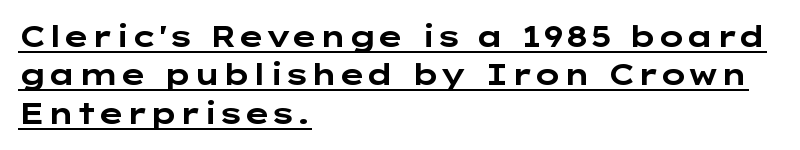
The image shows 29 px bold, wide sans-serif type, upright; set left-aligned, normal line spacing (1.32x), normal letter spacing, underlined; low stroke contrast and a medium x-height.
